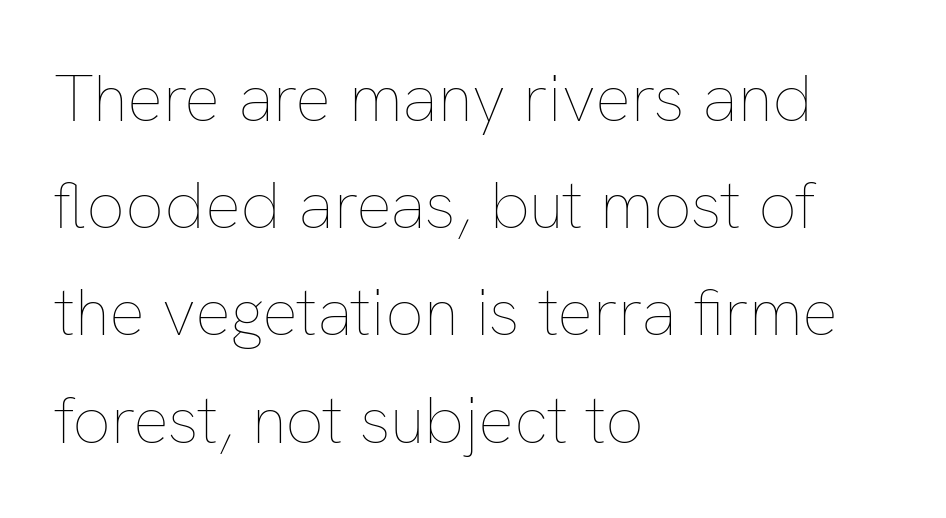
Q: Is the text bold? A: No.
Q: Is the text italic (slanted)? A: No, it is upright.
Q: Is the text underlined? A: No.
Q: How is the paragraph aligned? A: Left-aligned.
Q: Is the spacing between letters normal or unusually wide? A: Normal.
Q: Is the spacing between lines tight, normal or loose? A: Normal.
Q: Width (condensed, normal, or wide)? A: Normal.
Q: Stroke contrast? A: Low.
Q: x-height? A: Medium.
Q: Monospaced? A: No.
